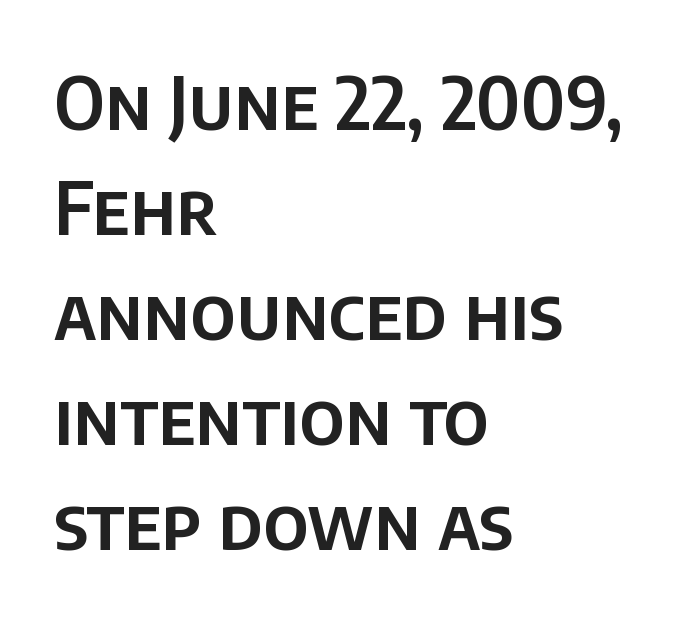
Q: Is the text italic (slanted)? A: No, it is upright.
Q: Is the typeface a serif or a sans-serif typeface? A: Sans-serif.
Q: Is the text underlined? A: No.
Q: How is the paragraph aligned? A: Left-aligned.
Q: Is the spacing between letters normal or unusually wide? A: Normal.
Q: Is the spacing between lines tight, normal or loose? A: Normal.
Q: Width (condensed, normal, or wide)? A: Normal.
Q: Stroke contrast? A: Low.
Q: x-height? A: Large.
Q: Monospaced? A: No.
